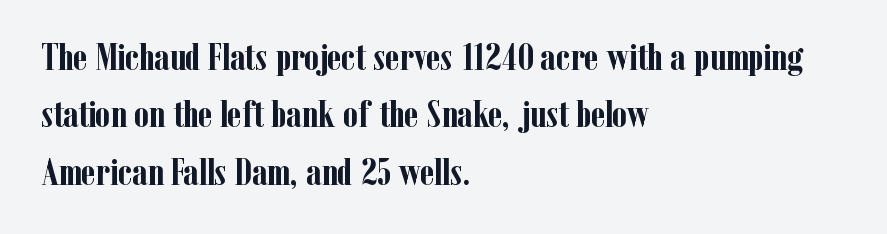
These lines sit exactly where default settings would place them. The face used here has the dense, thick strokes of a bold. Alignment: flush left. This is serif lettering, the kind often seen in printed books.
